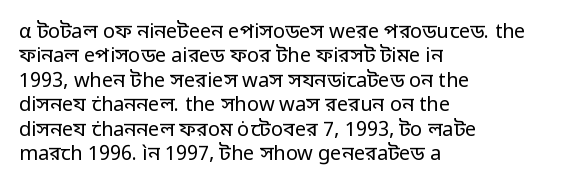
These lines keep a tight, regular rhythm from letter to letter. In CSS terms this would be text-align: left. Weight: in the light-to-regular range. This is roman type, the default non-slanted kind. Decoration check: the copy has no underline.
